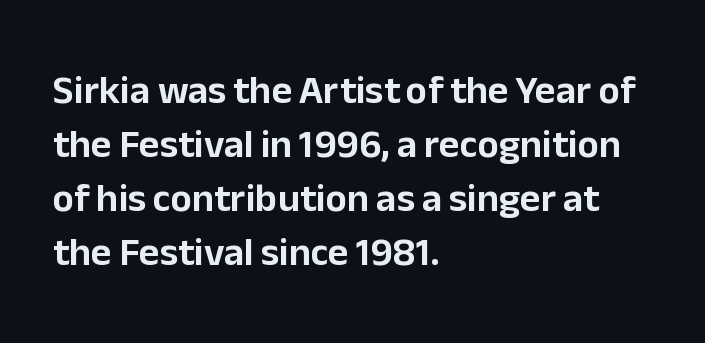
The rendering uses a moderate line-height, typical for paragraphs. Nobody touched the tracking dial on this one. These lines are rendered in a variable-pitch font. Unlike italic type, these characters show no tilt at all. Horizontally, the lines are justified to the leading edge only. Stroke terminals: plain, sans-serif.
